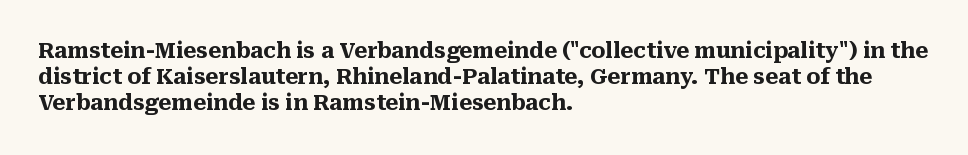
The image shows 21 px bold type, upright; set left-aligned, line spacing 1.24x, normal letter spacing, not underlined.
